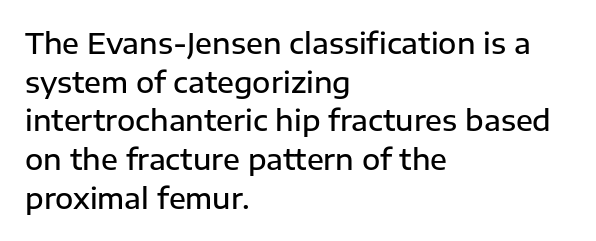
The image shows 28 px semibold sans-serif type, upright; set left-aligned, normal line spacing (1.38x), normal letter spacing, not underlined; low stroke contrast and a medium x-height.
